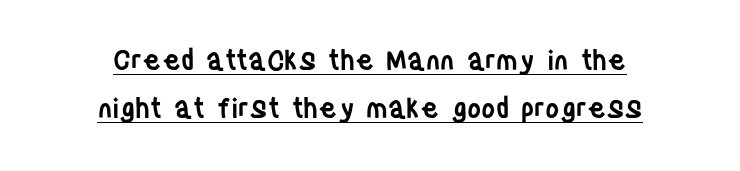
Q: Is the text bold? A: Semi-bold.
Q: Is the text italic (slanted)? A: No, it is upright.
Q: Is the text underlined? A: Yes.
Q: How is the paragraph aligned? A: Centered.
Q: Is the spacing between letters normal or unusually wide? A: Normal.
